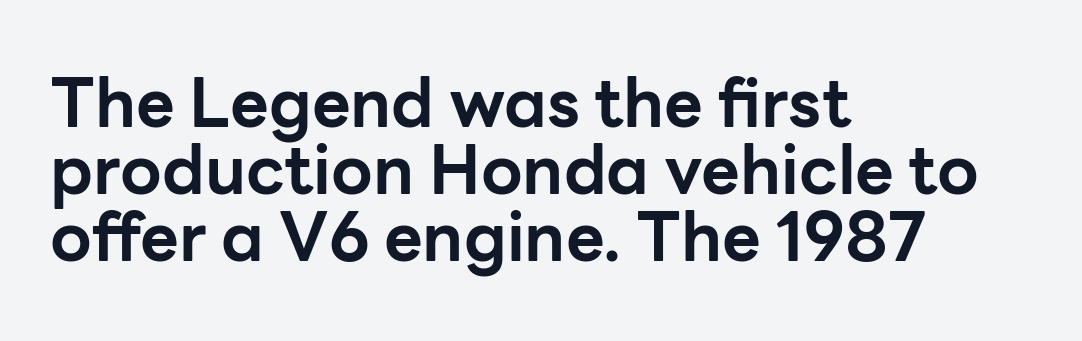
{"serif": "no", "italic": "no", "bold": "yes", "weight": "bold", "width": "normal", "stroke_contrast": "low", "x_height": "medium", "monospaced": "no", "underline": "no", "align": "left", "line_spacing": "tight", "line_spacing_ratio": 1.0, "letter_spacing": "normal", "letter_spacing_em": 0.0, "glyph_px": 67}
